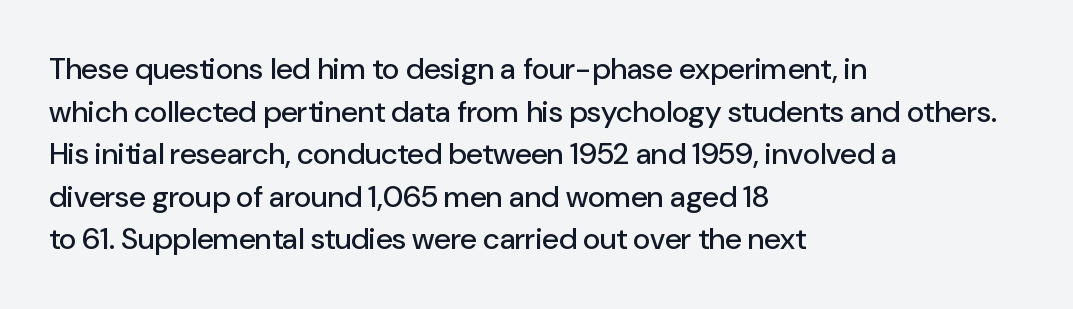
{"serif": "no", "italic": "no", "width": "normal", "stroke_contrast": "low", "x_height": "medium", "monospaced": "no", "underline": "no", "align": "left", "line_spacing": "normal", "line_spacing_ratio": 1.42, "letter_spacing": "normal", "letter_spacing_em": 0.0, "glyph_px": 30}
